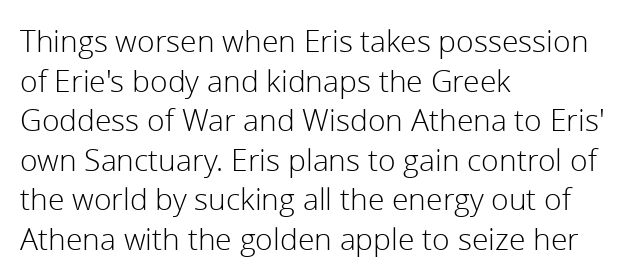
The rendering anchors every line to the left-hand side. The rendering uses natural spacing where letterforms have individual widths. These lines sit exactly where default settings would place them. Type without underlining. Look at the bottom of the vertical strokes: they stop flat, with no serifs. Short note: letters normally spaced.
